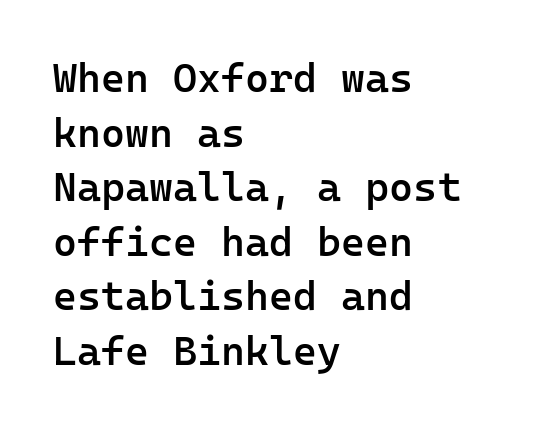
{"serif": "no", "italic": "no", "bold": "semi", "weight": "semibold", "width": "normal", "stroke_contrast": "low", "x_height": "medium", "monospaced": "yes", "underline": "no", "align": "left", "line_spacing": "normal", "line_spacing_ratio": 1.33, "letter_spacing": "normal", "letter_spacing_em": 0.0, "glyph_px": 41}
